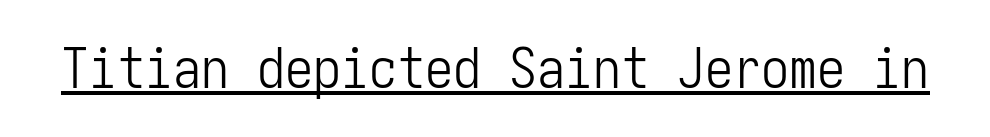
Q: Is the text bold? A: No.
Q: Is the text italic (slanted)? A: No, it is upright.
Q: Is the typeface a serif or a sans-serif typeface? A: Sans-serif.
Q: Is the text underlined? A: Yes.
Q: Is the spacing between letters normal or unusually wide? A: Normal.
Q: Width (condensed, normal, or wide)? A: Condensed.
Q: Stroke contrast? A: Low.
Q: x-height? A: Medium.
